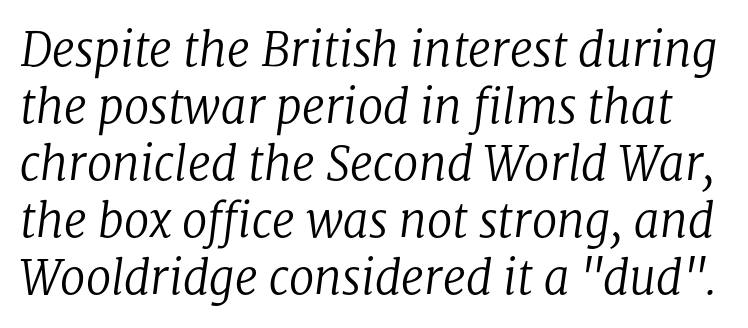
The image shows 46 px regular-weight serif type, italic (leaning right); set line spacing 1.24x, normal letter spacing, not underlined; low stroke contrast and a medium x-height.
